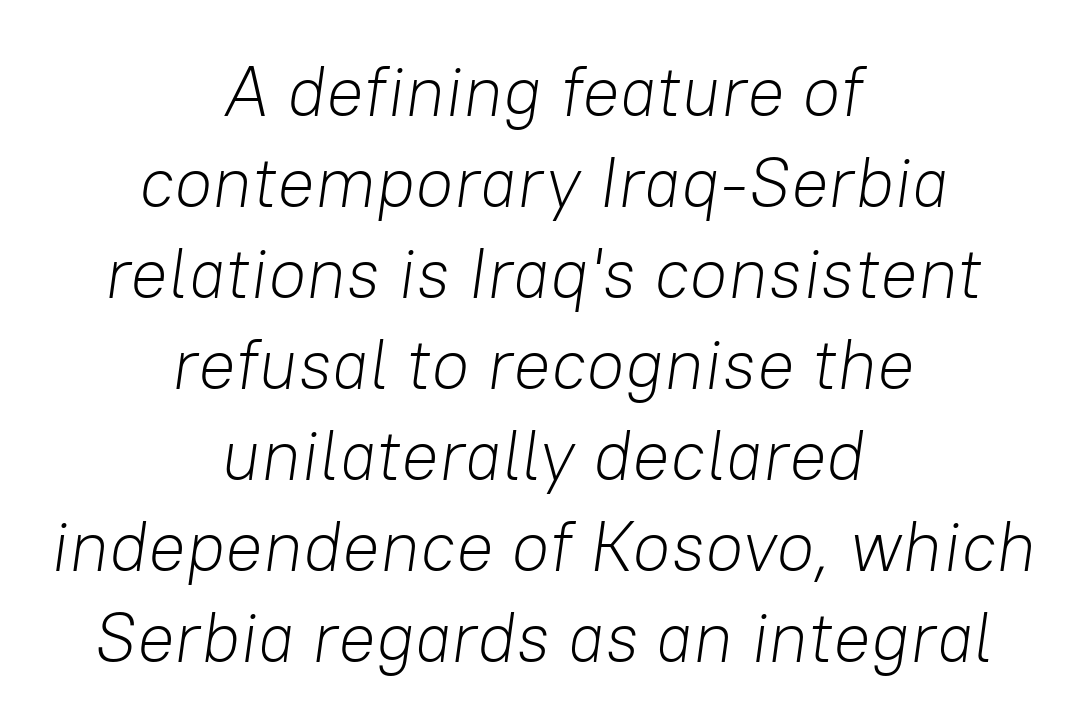
Note the varied advance widths — an 'i' is clearly narrower than an 'm'. Observe the ordinary spacing: letters are neighbours, not strangers. The area under the type is left untouched. Italic: yes, the glyphs are oblique. This reads as an unemphasized weight, regular at the heaviest. The line-height multiplier appears to be the usual default.
